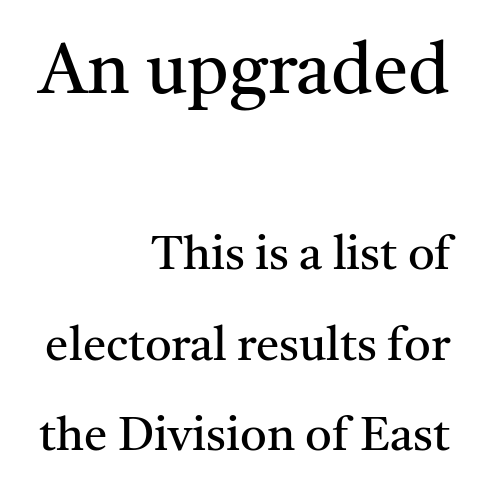
Q: Is the text bold? A: No.
Q: Is the text italic (slanted)? A: No, it is upright.
Q: Is the typeface a serif or a sans-serif typeface? A: Serif.
Q: Is the text underlined? A: No.
Q: How is the paragraph aligned? A: Right-aligned.
Q: Is the spacing between letters normal or unusually wide? A: Normal.
Q: Is the spacing between lines tight, normal or loose? A: Loose.
Q: Which block of text is set in a larger size, the first (top) or the second (bottom)? A: The first (top) one.
Q: Width (condensed, normal, or wide)? A: Normal.
Q: Stroke contrast? A: Medium.
Q: x-height? A: Medium.
Q: Monospaced? A: No.
